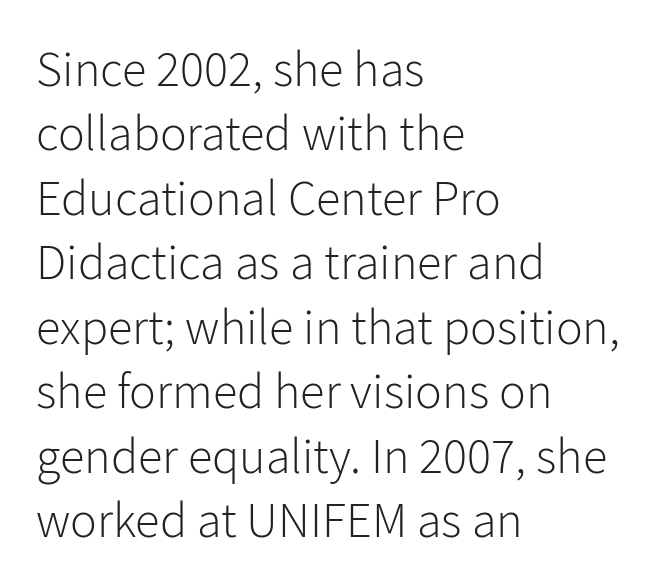
{"serif": "no", "italic": "no", "bold": "no", "weight": "light", "width": "normal", "stroke_contrast": "low", "x_height": "medium", "monospaced": "no", "underline": "no", "align": "left", "line_spacing": "normal", "line_spacing_ratio": 1.29, "letter_spacing": "normal", "letter_spacing_em": 0.0, "glyph_px": 50}
